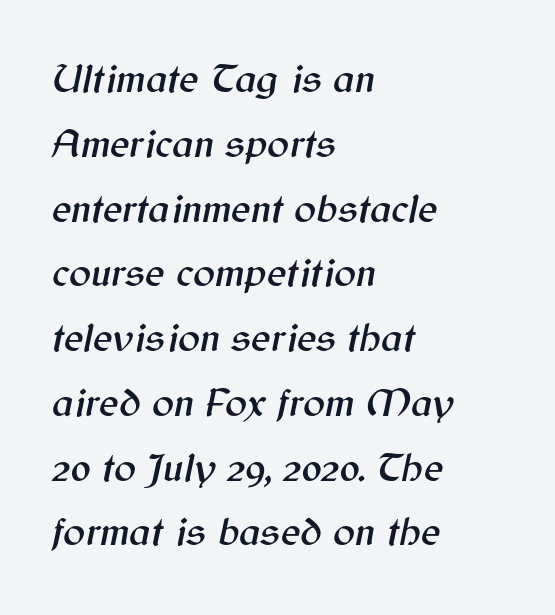
The image shows 41 px text type, italic (leaning right); set left-aligned, normal line spacing (1.58x), normal letter spacing, not underlined; medium stroke contrast and a medium x-height.
